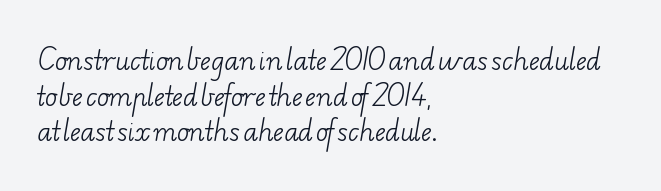
The image shows 25 px text type; set left-aligned, normal line spacing (1.43x), normal letter spacing, not underlined.
